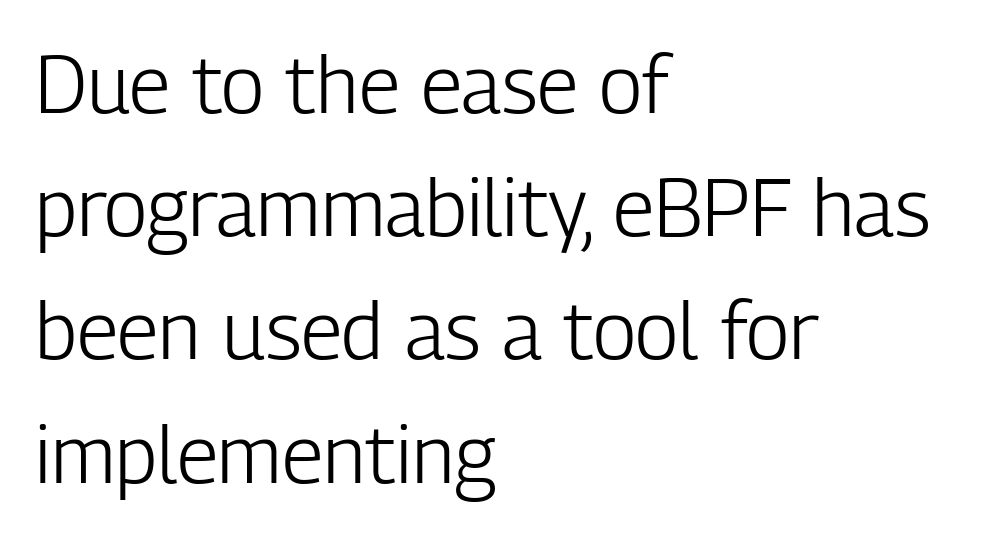
Q: Is the text bold? A: No.
Q: Is the text italic (slanted)? A: No, it is upright.
Q: Is the typeface a serif or a sans-serif typeface? A: Sans-serif.
Q: Is the text underlined? A: No.
Q: How is the paragraph aligned? A: Left-aligned.
Q: Is the spacing between letters normal or unusually wide? A: Normal.
Q: Is the spacing between lines tight, normal or loose? A: Normal.
Q: Width (condensed, normal, or wide)? A: Condensed.
Q: Stroke contrast? A: Low.
Q: x-height? A: Medium.
Q: Monospaced? A: No.
